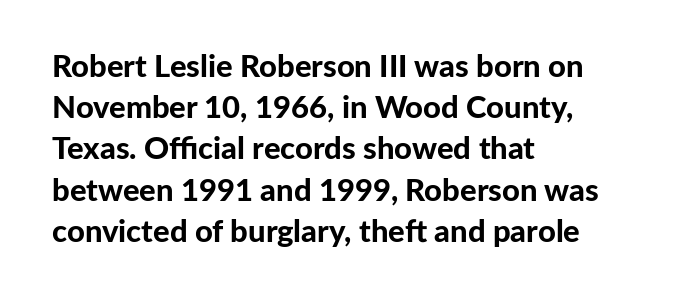
The image shows 31 px bold sans-serif type, upright; set left-aligned, normal line spacing (1.33x), normal letter spacing, not underlined; low stroke contrast and a medium x-height.
